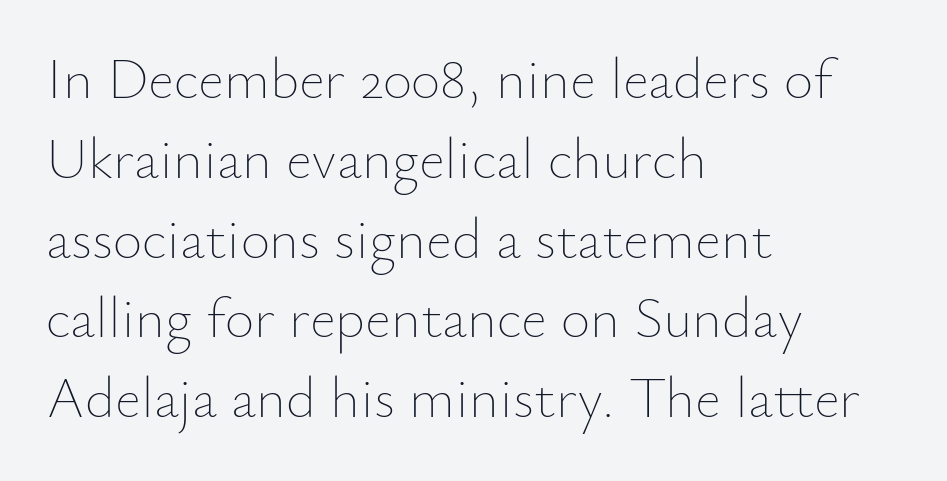
{"italic": "no", "bold": "no", "weight": "thin", "width": "normal", "stroke_contrast": "low", "x_height": "small", "monospaced": "no", "underline": "no", "align": "left", "line_spacing": "normal", "line_spacing_ratio": 1.4, "letter_spacing": "normal", "letter_spacing_em": 0.0, "glyph_px": 57}
